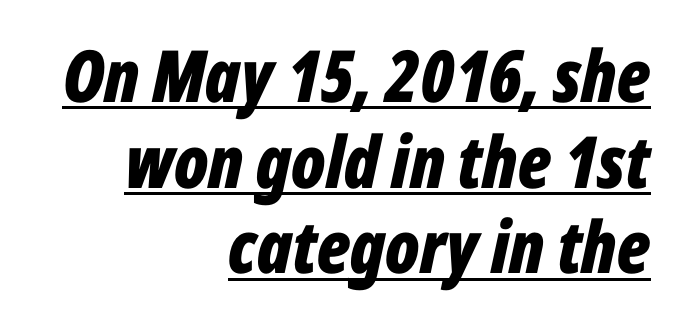
{"italic": "yes", "lean": "right", "slant_degrees": 12, "bold": "yes", "weight": "bold", "width": "condensed", "stroke_contrast": "low", "x_height": "medium", "monospaced": "no", "underline": "yes", "align": "right", "line_spacing_ratio": 1.19, "letter_spacing": "normal", "letter_spacing_em": 0.0, "glyph_px": 72}
